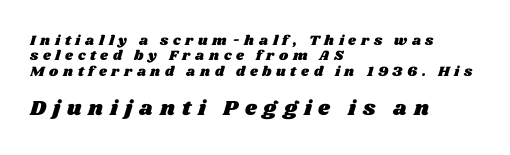
{"underline": "no", "align": "left", "line_spacing": "tight", "line_spacing_ratio": 1.09, "letter_spacing": "wide", "letter_spacing_em": 0.33, "larger_block": "second", "size_ratio": 1.5, "glyph_px": 21}
